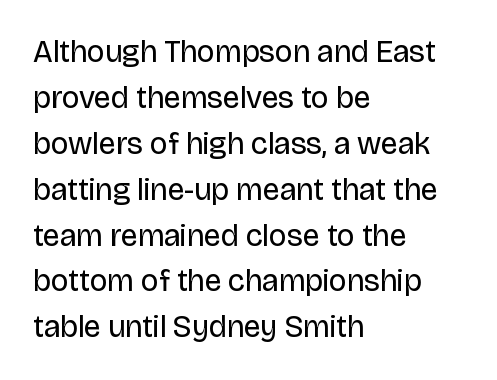
Q: Is the text bold? A: No.
Q: Is the text italic (slanted)? A: No, it is upright.
Q: Is the typeface a serif or a sans-serif typeface? A: Sans-serif.
Q: Is the text underlined? A: No.
Q: How is the paragraph aligned? A: Left-aligned.
Q: Is the spacing between letters normal or unusually wide? A: Normal.
Q: Is the spacing between lines tight, normal or loose? A: Normal.
Q: Width (condensed, normal, or wide)? A: Normal.
Q: Stroke contrast? A: Low.
Q: x-height? A: Large.
Q: Monospaced? A: No.
